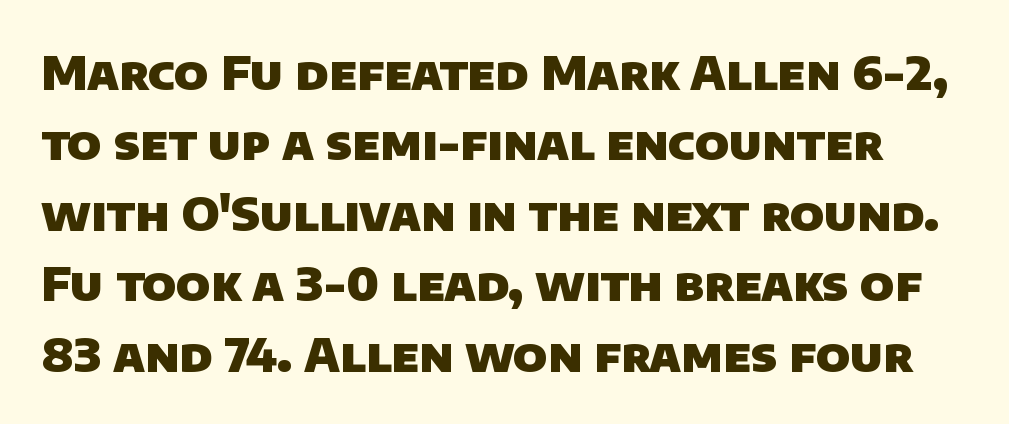
The image shows 47 px heavy sans-serif type; set normal line spacing (1.5x), normal letter spacing, not underlined; low stroke contrast and a large x-height.
